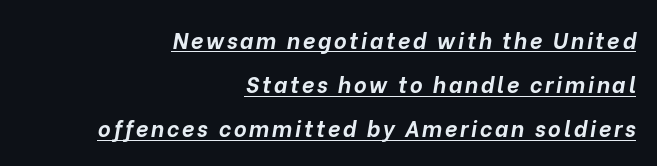
Q: Is the text bold? A: Yes.
Q: Is the text italic (slanted)? A: Yes, it leans right by about 10 degrees.
Q: Is the text underlined? A: Yes.
Q: How is the paragraph aligned? A: Right-aligned.
Q: Is the spacing between lines tight, normal or loose? A: Loose.
